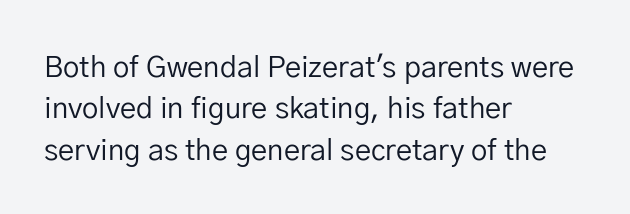
{"serif": "no", "italic": "no", "bold": "no", "weight": "regular", "width": "normal", "stroke_contrast": "low", "x_height": "medium", "monospaced": "no", "underline": "no", "align": "left", "line_spacing": "normal", "line_spacing_ratio": 1.43, "letter_spacing": "normal", "letter_spacing_em": 0.0, "glyph_px": 29}
